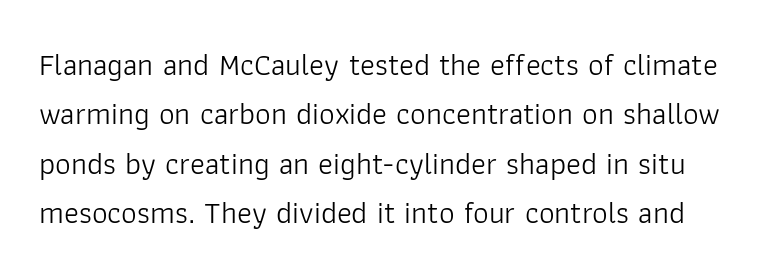
The image shows 31 px light sans-serif type, upright; set normal line spacing (1.59x), normal letter spacing, not underlined; low stroke contrast and a medium x-height.
